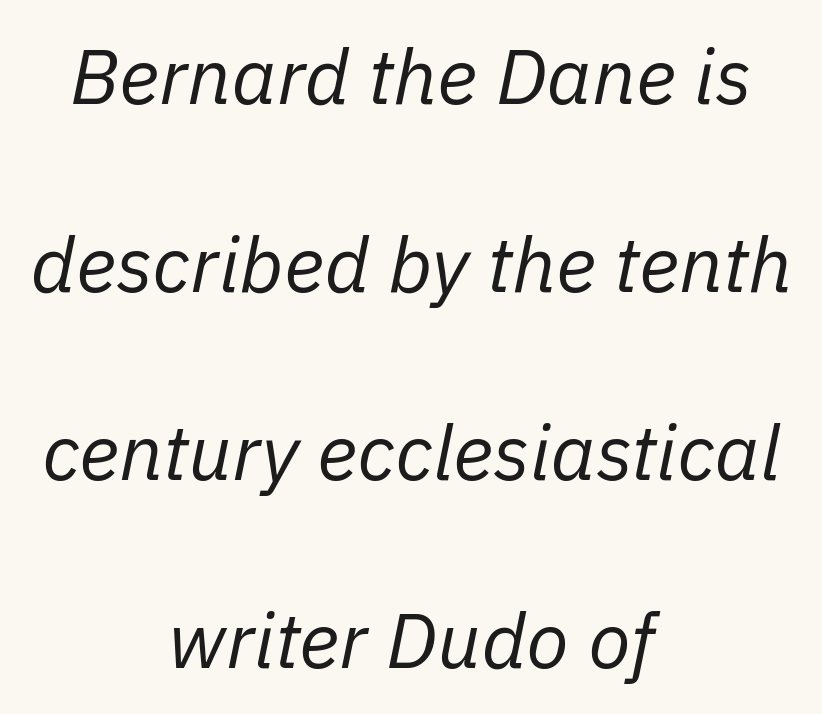
The image shows 78 px regular-weight type, italic (leaning right); set centered, loose line spacing (2.41x), normal letter spacing, not underlined; low stroke contrast and a medium x-height.
